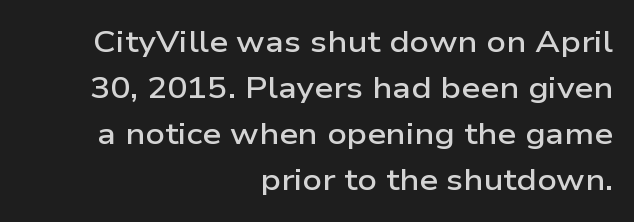
{"serif": "no", "italic": "no", "bold": "semi", "weight": "semibold", "width": "wide", "stroke_contrast": "low", "x_height": "medium", "monospaced": "no", "underline": "no", "align": "right", "line_spacing": "normal", "line_spacing_ratio": 1.53, "letter_spacing": "normal", "letter_spacing_em": 0.0, "glyph_px": 30}
